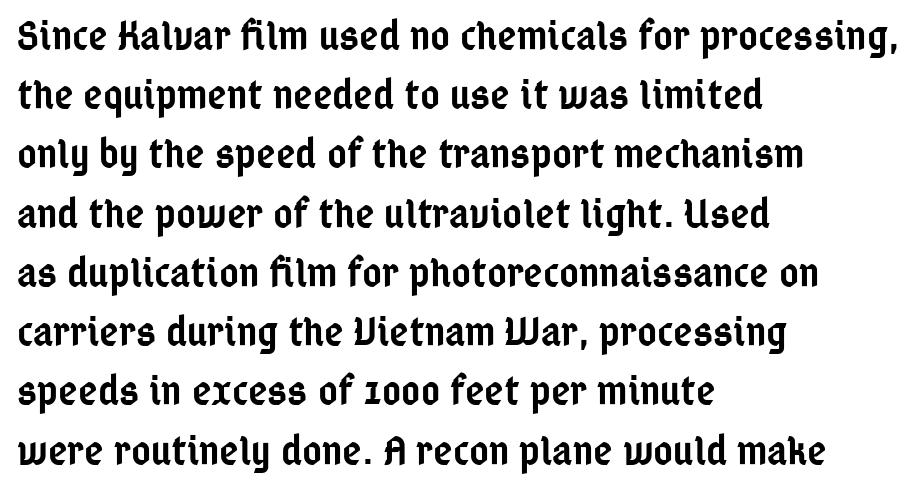
{"serif": "no", "italic": "no", "bold": "semi", "weight": "semibold", "width": "condensed", "stroke_contrast": "low", "x_height": "medium", "monospaced": "no", "underline": "no", "align": "left", "line_spacing": "normal", "line_spacing_ratio": 1.41, "letter_spacing": "normal", "letter_spacing_em": 0.0, "glyph_px": 42}
